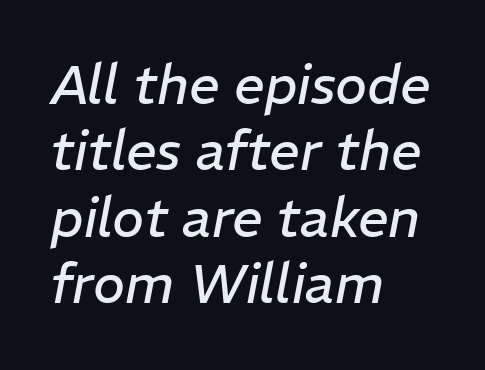
Q: Is the text bold? A: No.
Q: Is the text italic (slanted)? A: Yes, it leans right by about 11 degrees.
Q: Is the text underlined? A: No.
Q: How is the paragraph aligned? A: Left-aligned.
Q: Is the spacing between letters normal or unusually wide? A: Normal.
Q: Width (condensed, normal, or wide)? A: Normal.
Q: Stroke contrast? A: Low.
Q: x-height? A: Medium.
Q: Monospaced? A: No.
